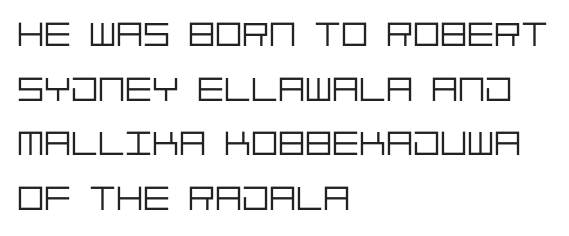
The image shows 36 px light sans-serif type, upright; set left-aligned, normal line spacing (1.52x), normal letter spacing, not underlined; low stroke contrast and a large x-height.
